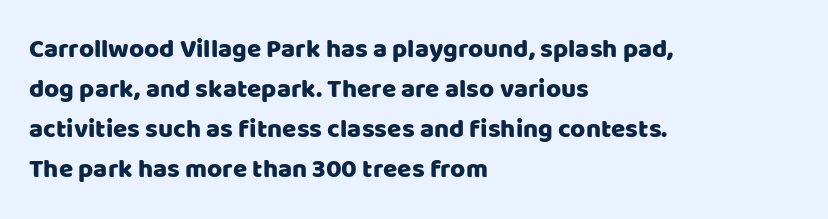
The image shows 26 px text type, upright; set left-aligned, normal line spacing (1.54x), normal letter spacing, not underlined.
